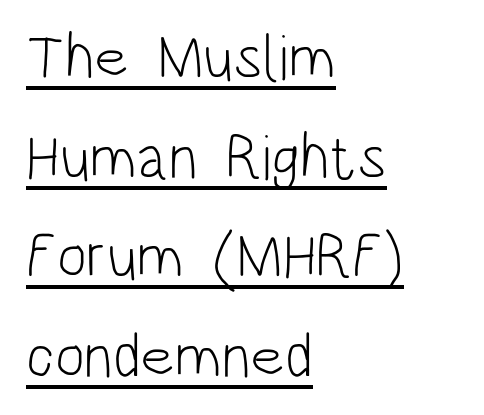
You can tell from the bare stems that sans-serif type was used. Is this a fixed-width face? No — the glyphs have proportional, varying widths. Caption: face not bold, strokes unweighted. Leftover space on each line is placed entirely after the last word. Nothing unusual about the tracking: characters are spaced as the font intends.
